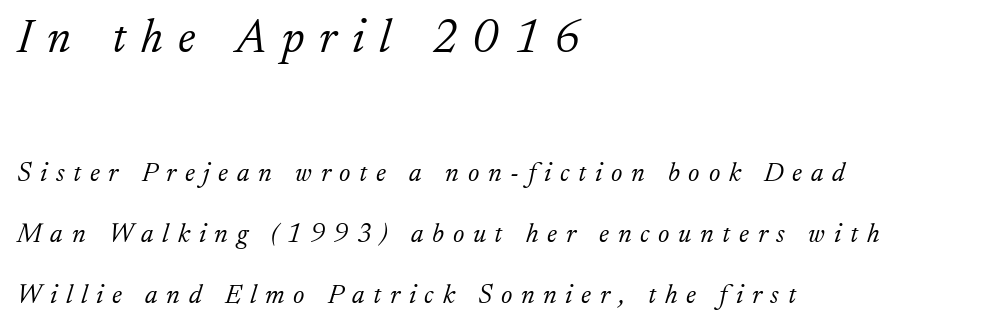
Leading: increased. The font sits on the lighter half of the weight spectrum, regular included. Here the designer chose a conventional face with non-uniform glyph widths. This sample uses a serif face. Check under the words: just untouched page.
